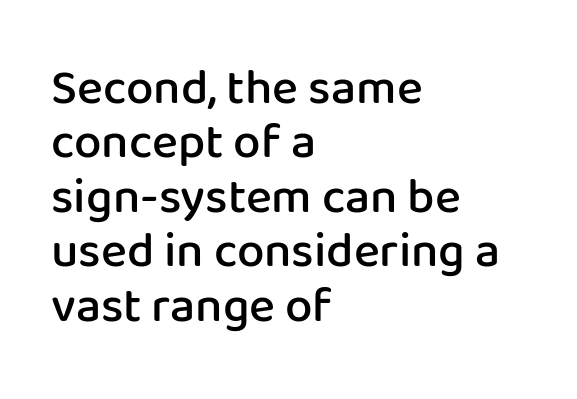
{"serif": "no", "italic": "no", "bold": "semi", "weight": "semibold", "width": "normal", "stroke_contrast": "low", "x_height": "medium", "monospaced": "no", "underline": "no", "align": "left", "line_spacing": "tight", "line_spacing_ratio": 1.11, "letter_spacing": "normal", "letter_spacing_em": 0.0, "glyph_px": 49}
